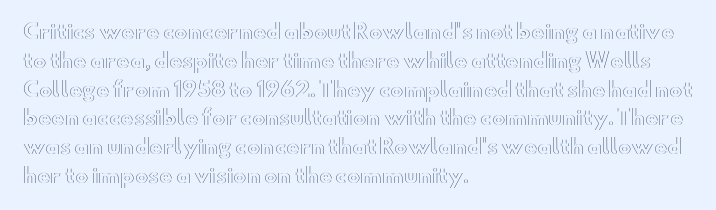
The image shows 20 px text type, upright; set left-aligned, normal line spacing (1.44x), normal letter spacing, not underlined.
